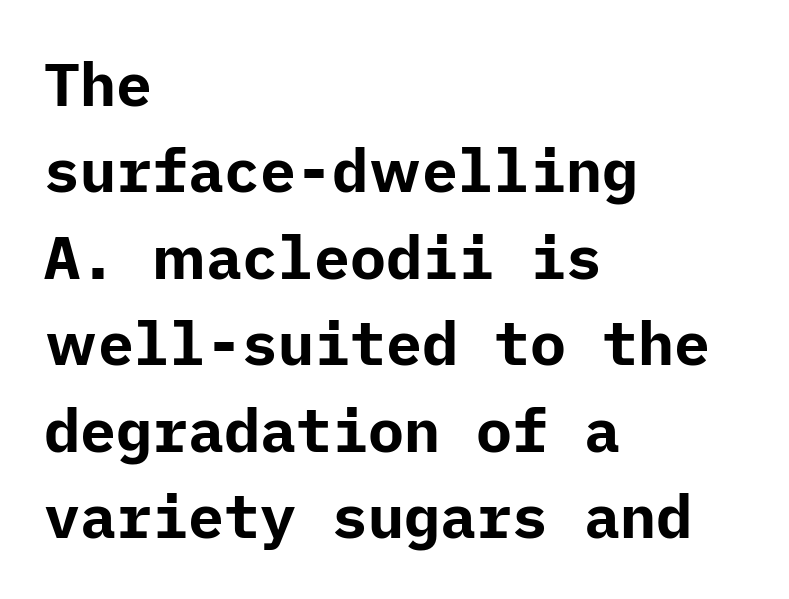
Unlike italic type, these characters show no tilt at all. Is the block centered? No — it sits flush against the left margin. The line-height multiplier appears to be the usual default. What stands out about the letter spacing? Nothing — it is the standard amount. Heavy-handed strokes throughout: this text is bold. The glyphs in this specimen are sans serif.
